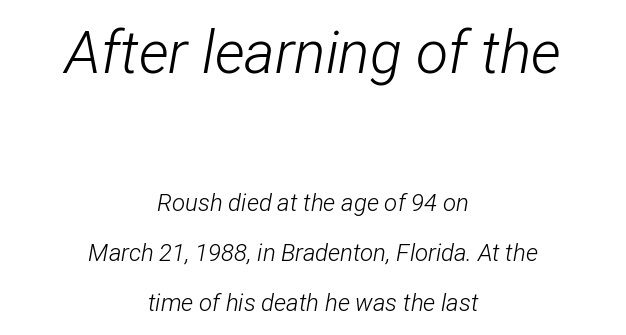
Caption: upper text group enlarged, lower text group reduced. Short and long lines alike share a common midpoint. Notice how the stems are inclined rather than vertical — that's the hallmark of italics. Proportional: the letters do not fall into vertical columns.
